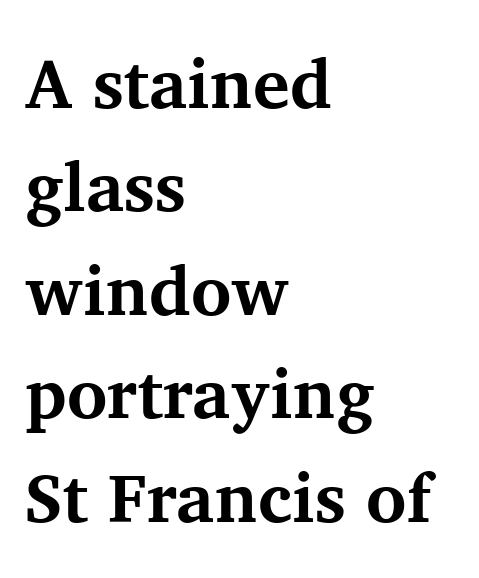
Plain, unruled lines of type. If you drew a ruler down the left edge, every line would touch it. Stroke thickness is high; the sample reads as a true bold. Check where the strokes stop: tiny serifs finish them off. The letters stand upright; this is a roman face.
